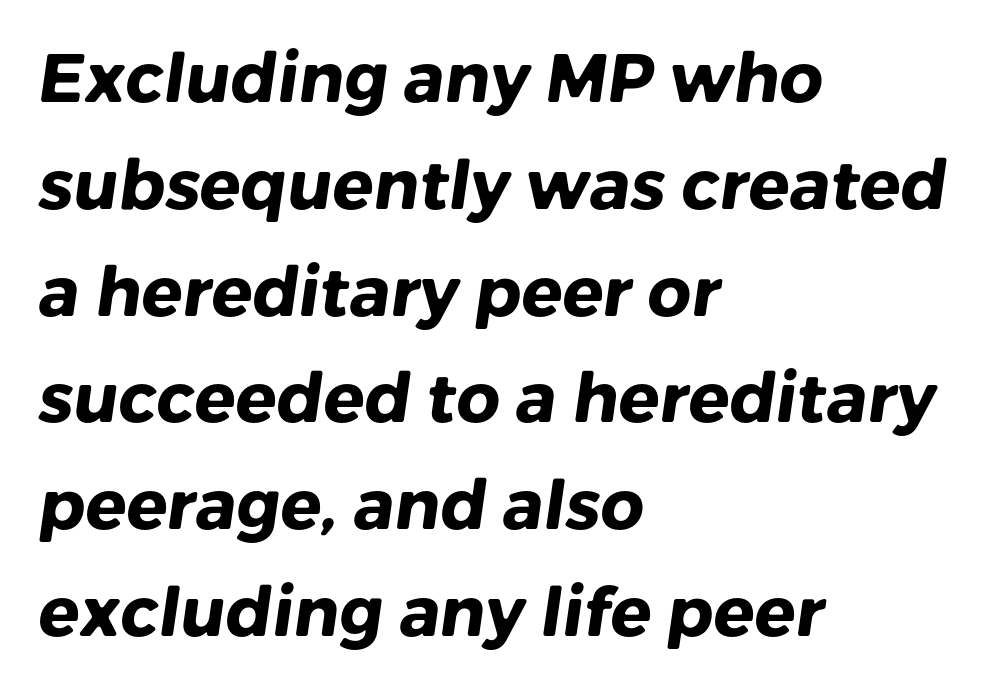
Q: Is the text bold? A: Yes.
Q: Is the typeface a serif or a sans-serif typeface? A: Sans-serif.
Q: Is the text underlined? A: No.
Q: How is the paragraph aligned? A: Left-aligned.
Q: Is the spacing between letters normal or unusually wide? A: Normal.
Q: Is the spacing between lines tight, normal or loose? A: Normal.
Q: Width (condensed, normal, or wide)? A: Normal.
Q: Stroke contrast? A: Low.
Q: x-height? A: Medium.
Q: Monospaced? A: No.
